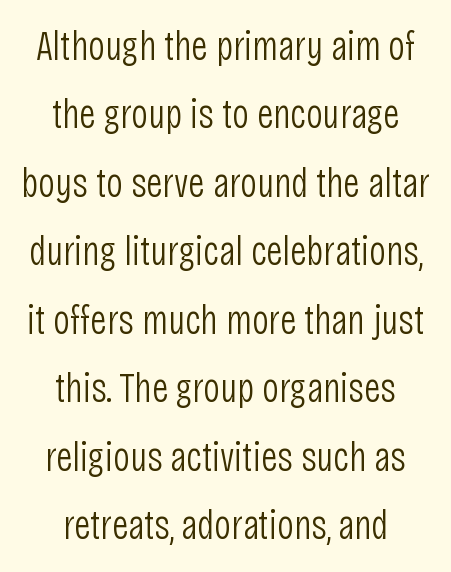
Q: Is the text bold? A: No.
Q: Is the text italic (slanted)? A: No, it is upright.
Q: Is the typeface a serif or a sans-serif typeface? A: Sans-serif.
Q: Is the text underlined? A: No.
Q: How is the paragraph aligned? A: Centered.
Q: Is the spacing between letters normal or unusually wide? A: Normal.
Q: Is the spacing between lines tight, normal or loose? A: Normal.
Q: Width (condensed, normal, or wide)? A: Condensed.
Q: Stroke contrast? A: Low.
Q: x-height? A: Large.
Q: Monospaced? A: No.
